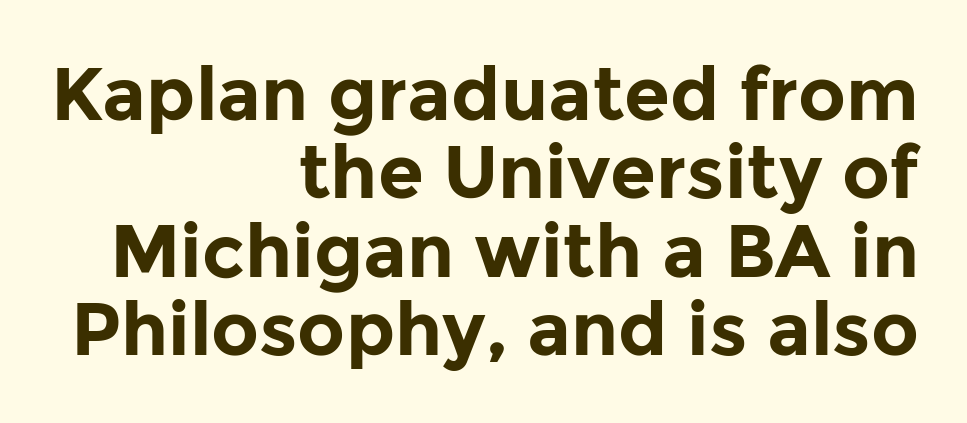
How are the letters spaced? Ordinarily, with no added tracking. These lines are composed in type without serifs. Is the block centered? No — it sits flush against the right margin. Every character sits straight up, as roman type does. Its strokes are broad and dark, the hallmark of bold type.
